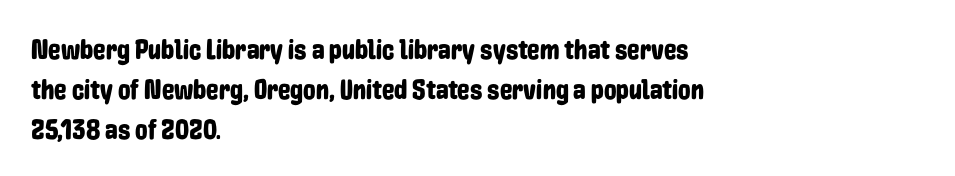
The image shows 28 px condensed sans-serif type, upright; set left-aligned, normal line spacing (1.42x), normal letter spacing, not underlined; low stroke contrast and a medium x-height.
